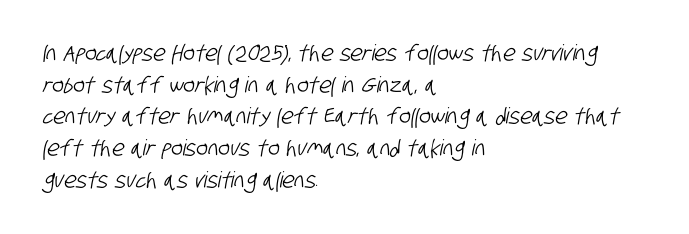
{"underline": "no", "align": "left", "line_spacing": "normal", "line_spacing_ratio": 1.44, "letter_spacing": "normal", "letter_spacing_em": 0.0, "glyph_px": 22}
